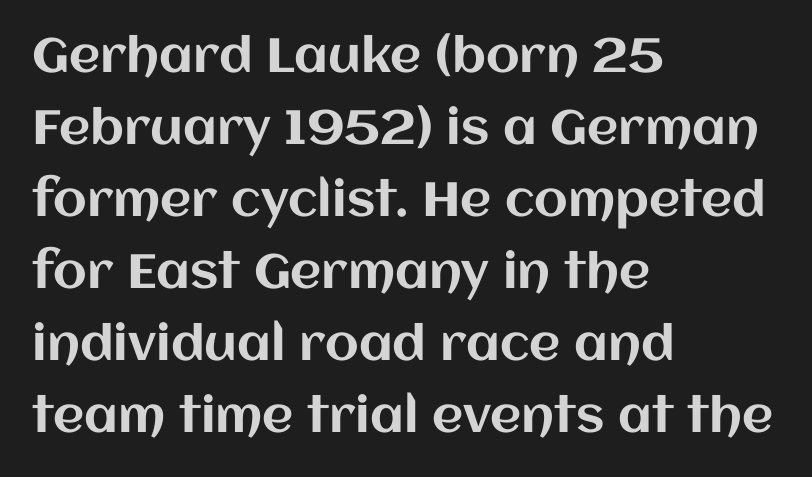
{"italic": "no", "width": "normal", "stroke_contrast": "medium", "x_height": "large", "monospaced": "no", "underline": "no", "align": "left", "line_spacing": "normal", "line_spacing_ratio": 1.5, "letter_spacing": "normal", "letter_spacing_em": 0.0, "glyph_px": 48}
